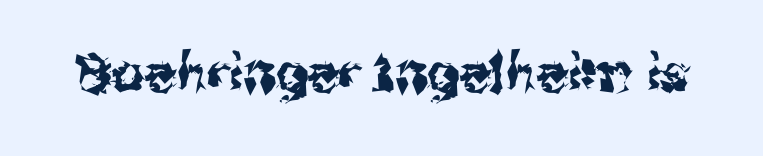
{"serif": "no", "italic": "no", "width": "normal", "stroke_contrast": "medium", "x_height": "medium", "monospaced": "no", "underline": "no", "letter_spacing": "normal", "letter_spacing_em": 0.0, "glyph_px": 52}
